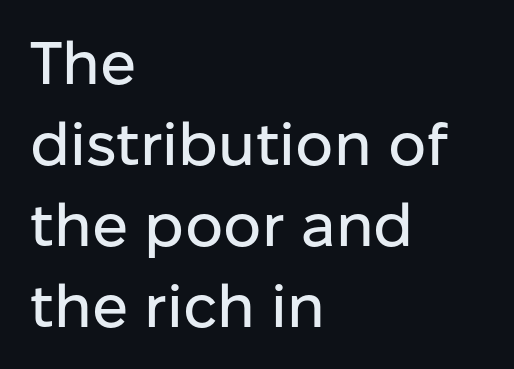
Reading down the block, your eye returns to a fixed left position each line. This sample has the flowing, uneven cadence of proportional lettering. Italic? Not at all — the glyphs are vertical. The glyphs in this specimen are sans serif.
